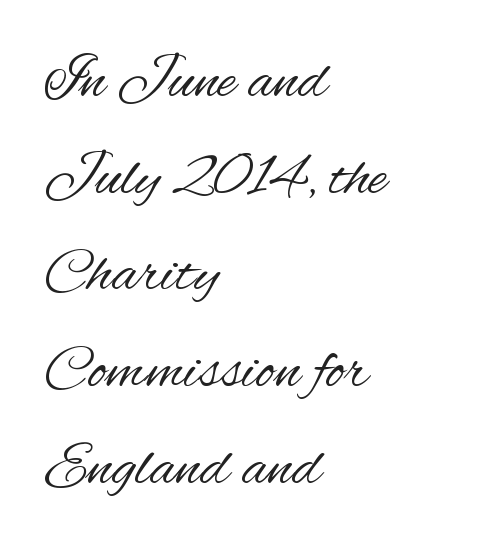
{"serif": "no", "bold": "no", "weight": "regular", "width": "condensed", "stroke_contrast": "medium", "x_height": "small", "monospaced": "no", "underline": "no", "align": "left", "line_spacing": "normal", "line_spacing_ratio": 1.56, "letter_spacing": "normal", "letter_spacing_em": 0.0, "glyph_px": 62}
